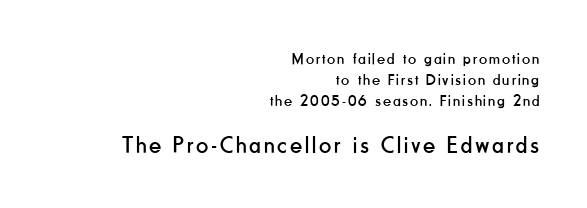
A bare baseline throughout the passage. Weight: in the light-to-regular range. Tall strokes in this sample are plumb rather than angled. The rows are spaced the way most documents space them. Character size in the trailing block exceeds that of the leading block. These lines stack with their right ends in a neat column.
